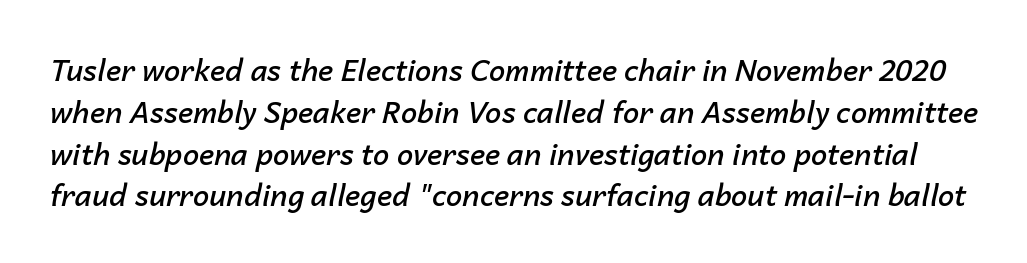
Designer's note — italics engaged. The rendering uses natural spacing where letterforms have individual widths. Short note: letters normally spaced. Letters rest on an invisible, unmarked baseline. Students, this is semibold: more ink than regular, less than bold.
